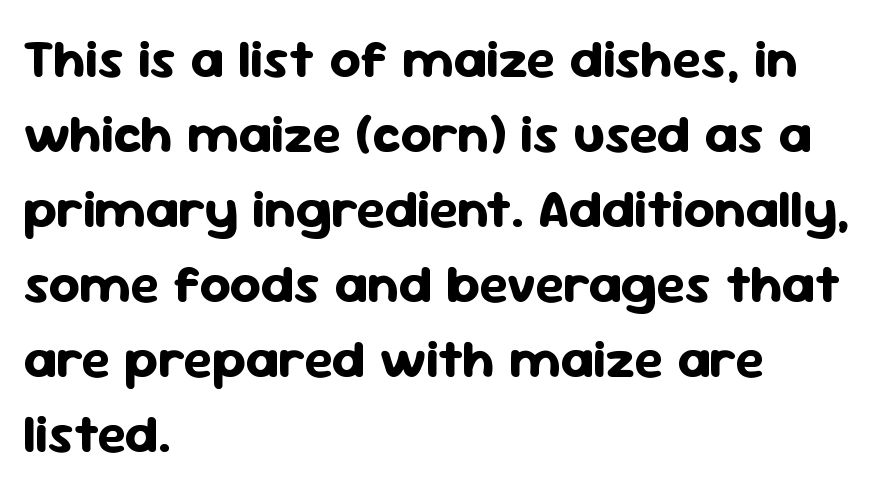
Q: Is the text bold? A: Yes.
Q: Is the text italic (slanted)? A: No, it is upright.
Q: Is the typeface a serif or a sans-serif typeface? A: Sans-serif.
Q: Is the text underlined? A: No.
Q: How is the paragraph aligned? A: Left-aligned.
Q: Is the spacing between letters normal or unusually wide? A: Normal.
Q: Is the spacing between lines tight, normal or loose? A: Normal.
Q: Width (condensed, normal, or wide)? A: Normal.
Q: Stroke contrast? A: Low.
Q: x-height? A: Medium.
Q: Monospaced? A: No.
